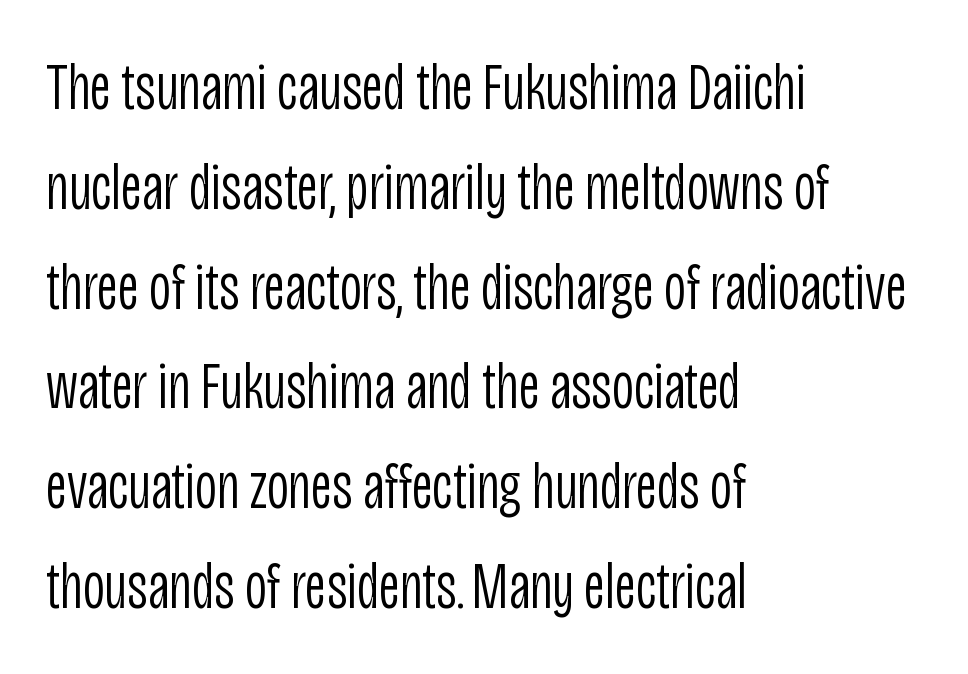
The image shows 67 px light, condensed sans-serif type, upright; set left-aligned, normal line spacing (1.49x), normal letter spacing, not underlined; low stroke contrast and a large x-height.
